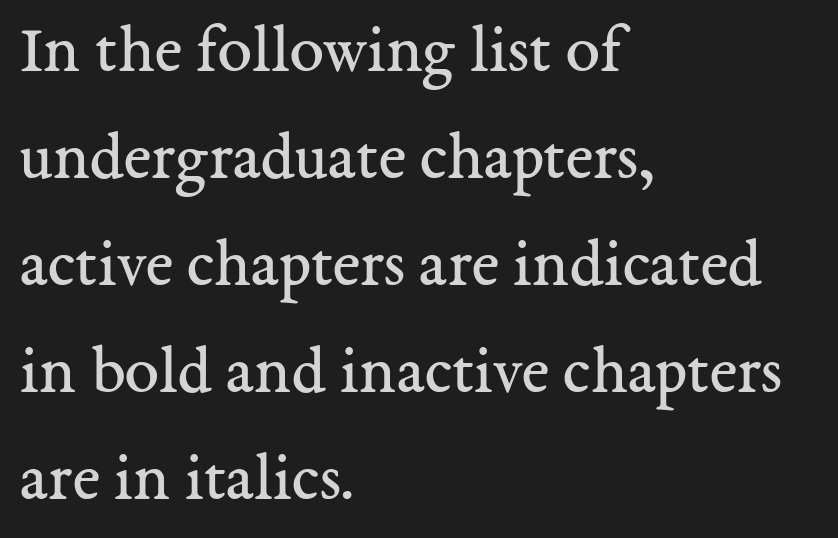
The image shows 69 px regular-weight serif type, upright; set left-aligned, normal line spacing (1.55x), normal letter spacing, not underlined; medium stroke contrast and a medium x-height.
